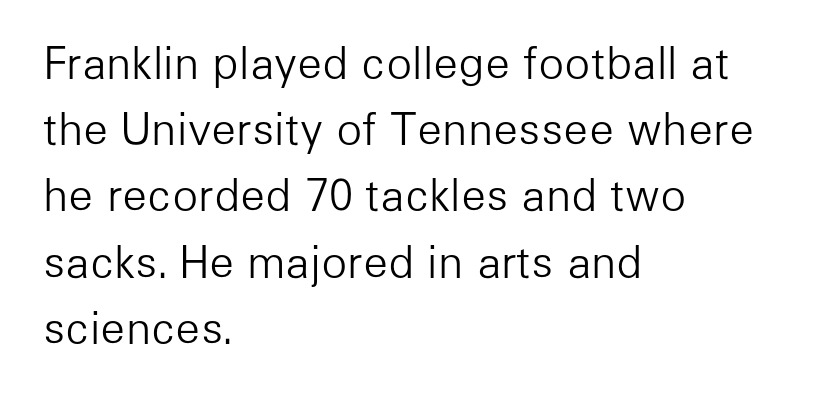
{"serif": "no", "italic": "no", "bold": "no", "weight": "light", "width": "normal", "stroke_contrast": "low", "x_height": "medium", "monospaced": "no", "underline": "no", "align": "left", "line_spacing": "normal", "line_spacing_ratio": 1.54, "letter_spacing": "normal", "letter_spacing_em": 0.0, "glyph_px": 43}
